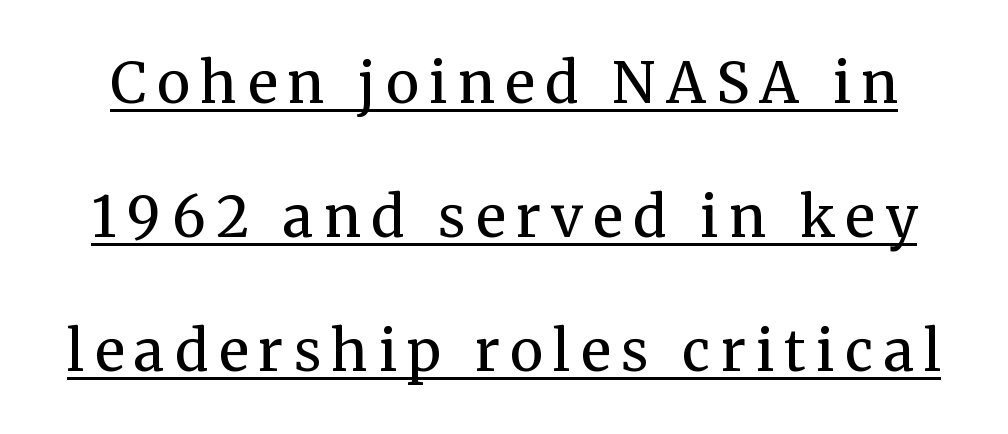
Q: Is the text bold? A: No.
Q: Is the text italic (slanted)? A: No, it is upright.
Q: Is the typeface a serif or a sans-serif typeface? A: Serif.
Q: Is the text underlined? A: Yes.
Q: Is the spacing between lines tight, normal or loose? A: Loose.
Q: Width (condensed, normal, or wide)? A: Normal.
Q: Stroke contrast? A: Medium.
Q: x-height? A: Medium.
Q: Monospaced? A: No.
